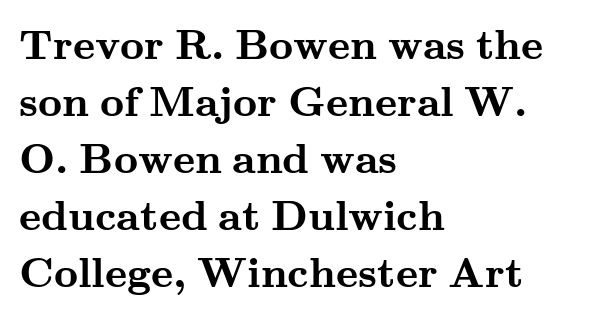
Beneath every word, the page is bare. The specimen reads as upright at a glance. You can tell from the footed stems that serif type was used. Reading down the block, your eye returns to a fixed left position each line. Notice how thick the strokes are: this is what a full bold looks like.
